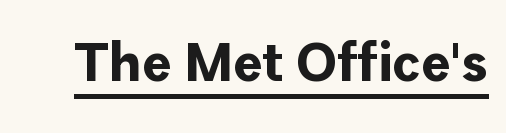
The typesetting leans heavy: a genuine bold. There is no visible air inserted between adjacent glyphs. A baseline rule has been typeset under these characters. Stroke terminals: plain, sans-serif.
